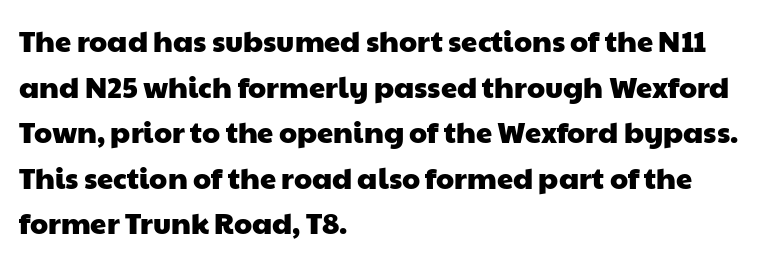
The image shows 29 px wide sans-serif type; set left-aligned, normal line spacing (1.57x), normal letter spacing, not underlined; low stroke contrast and a medium x-height.
